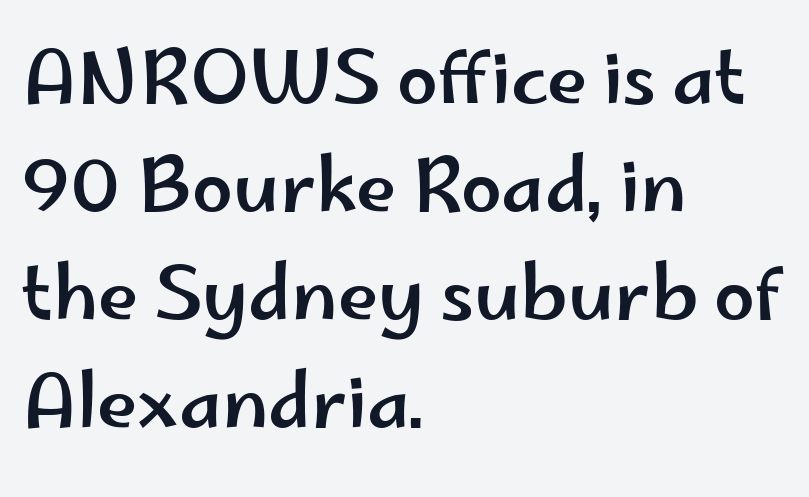
{"serif": "no", "italic": "no", "width": "wide", "stroke_contrast": "low", "x_height": "small", "monospaced": "no", "underline": "no", "align": "left", "line_spacing": "normal", "line_spacing_ratio": 1.48, "letter_spacing": "normal", "letter_spacing_em": 0.0, "glyph_px": 73}
